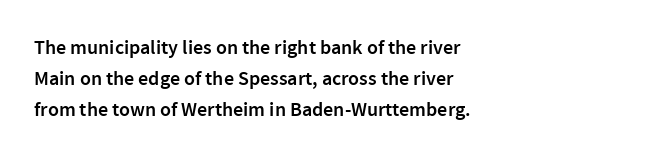
Q: Is the text bold? A: Semi-bold.
Q: Is the text italic (slanted)? A: No, it is upright.
Q: Is the text underlined? A: No.
Q: How is the paragraph aligned? A: Left-aligned.
Q: Is the spacing between letters normal or unusually wide? A: Normal.
Q: Is the spacing between lines tight, normal or loose? A: Normal.
